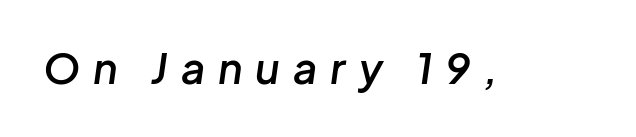
{"italic": "yes", "lean": "right", "slant_degrees": 8, "bold": "semi", "weight": "semibold", "width": "normal", "stroke_contrast": "low", "x_height": "medium", "monospaced": "no", "underline": "no", "letter_spacing": "wide", "letter_spacing_em": 0.31, "glyph_px": 42}
